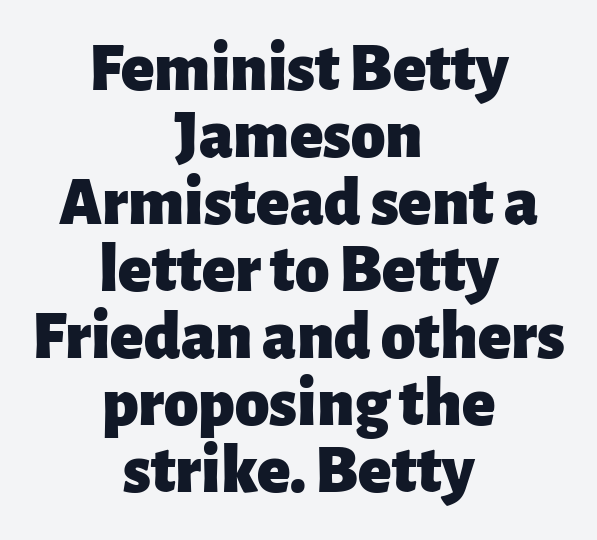
{"serif": "no", "italic": "no", "bold": "yes", "weight": "heavy", "width": "normal", "stroke_contrast": "low", "x_height": "medium", "monospaced": "no", "underline": "no", "align": "center", "line_spacing": "tight", "line_spacing_ratio": 0.97, "letter_spacing": "normal", "letter_spacing_em": 0.0, "glyph_px": 69}
